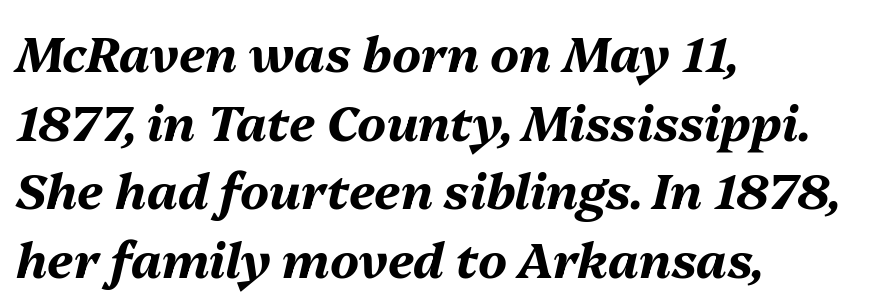
The image shows 49 px bold type, italic (leaning right); set left-aligned, normal line spacing (1.4x), normal letter spacing, not underlined; medium stroke contrast and a medium x-height.
